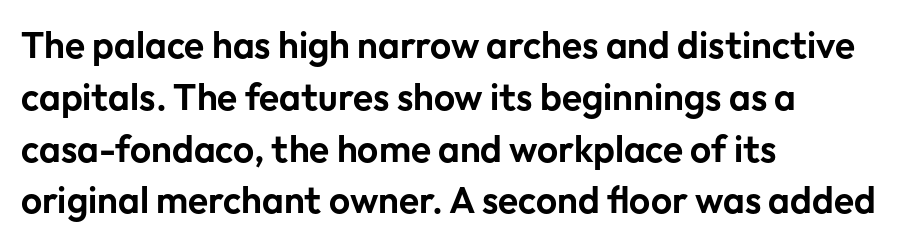
Stroke terminals: plain, sans-serif. Has an underline been added? It has not. Casual observation: everything's shoved over to the left. Each letter keeps its own natural width here, so spacing adapts to shape. Letter spacing: default.
